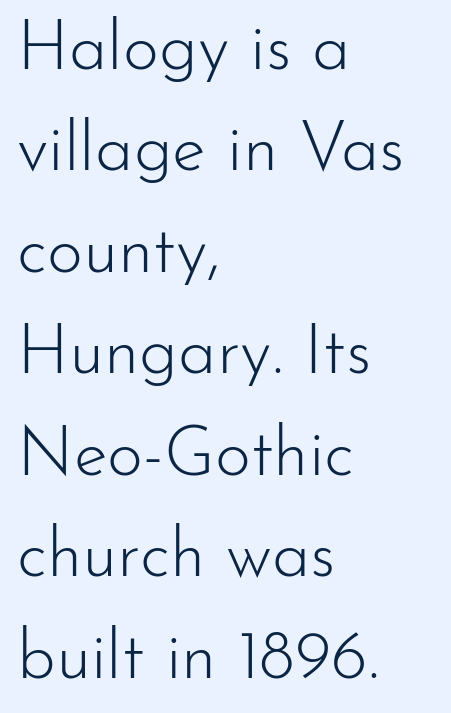
{"serif": "no", "italic": "no", "bold": "no", "weight": "light", "width": "normal", "stroke_contrast": "low", "x_height": "small", "monospaced": "no", "underline": "no", "align": "left", "line_spacing": "normal", "line_spacing_ratio": 1.47, "letter_spacing": "normal", "letter_spacing_em": 0.0, "glyph_px": 69}
